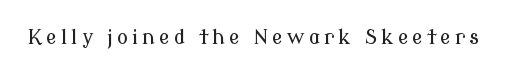
Q: Is the text italic (slanted)? A: No, it is upright.
Q: Is the text underlined? A: No.
Q: Is the spacing between letters normal or unusually wide? A: Unusually wide.
